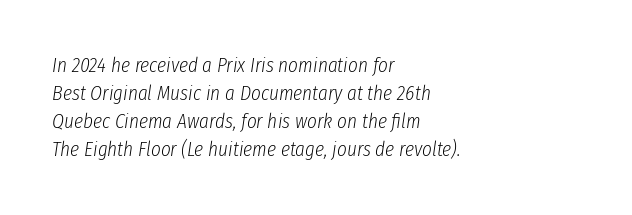
The image shows 21 px text type, italic (leaning right); set left-aligned, normal line spacing (1.34x), normal letter spacing, not underlined.
